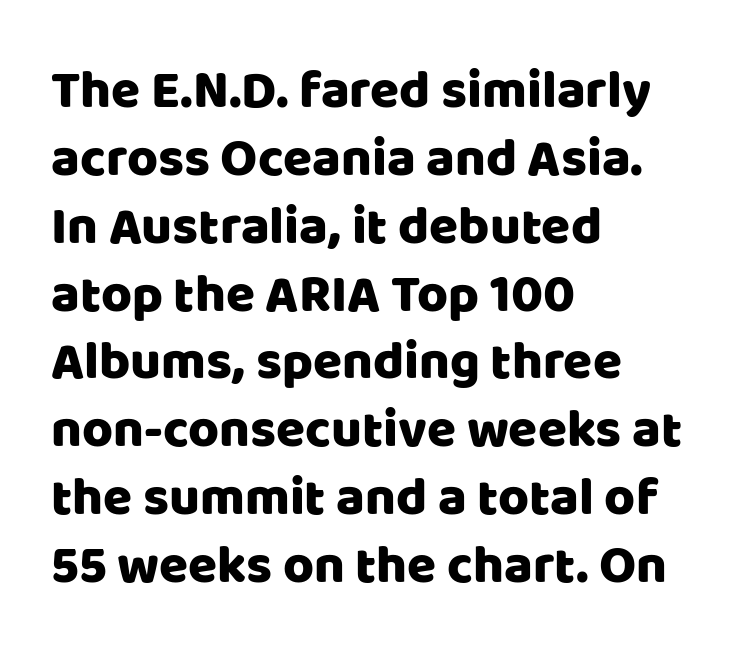
The image shows 53 px sans-serif type, upright; set left-aligned, normal line spacing (1.28x), normal letter spacing, not underlined; low stroke contrast and a large x-height.
